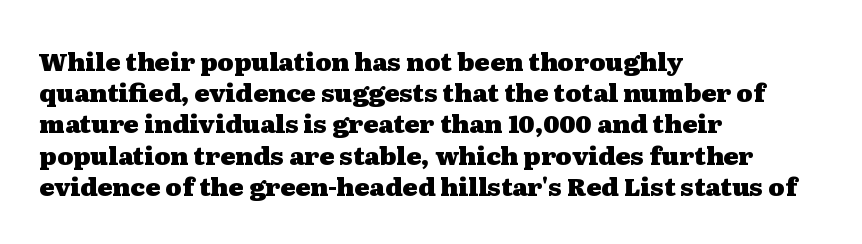
Q: Is the text bold? A: Yes.
Q: Is the text italic (slanted)? A: No, it is upright.
Q: Is the text underlined? A: No.
Q: How is the paragraph aligned? A: Left-aligned.
Q: Is the spacing between letters normal or unusually wide? A: Normal.
Q: Is the spacing between lines tight, normal or loose? A: Normal.
